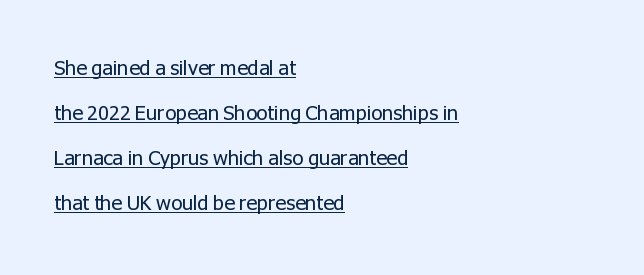
{"italic": "no", "bold": "no", "underline": "yes", "align": "left", "line_spacing": "loose", "line_spacing_ratio": 2.25, "letter_spacing": "normal", "letter_spacing_em": 0.0, "glyph_px": 20}
